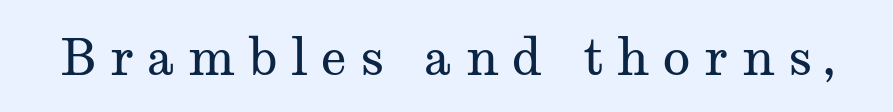
{"serif": "yes", "italic": "no", "bold": "no", "weight": "regular", "width": "wide", "stroke_contrast": "medium", "x_height": "medium", "monospaced": "no", "underline": "no", "letter_spacing": "wide", "letter_spacing_em": 0.25, "glyph_px": 51}
